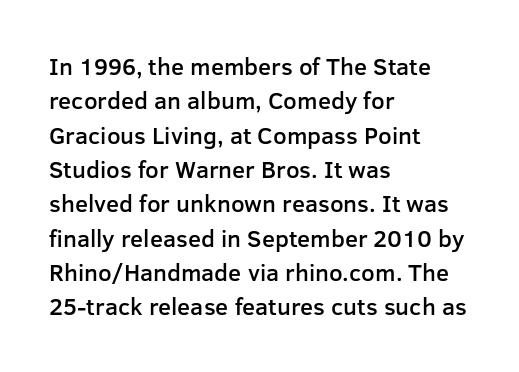
Q: Is the text bold? A: Semi-bold.
Q: Is the text italic (slanted)? A: No, it is upright.
Q: Is the text underlined? A: No.
Q: How is the paragraph aligned? A: Left-aligned.
Q: Is the spacing between letters normal or unusually wide? A: Normal.
Q: Is the spacing between lines tight, normal or loose? A: Normal.
